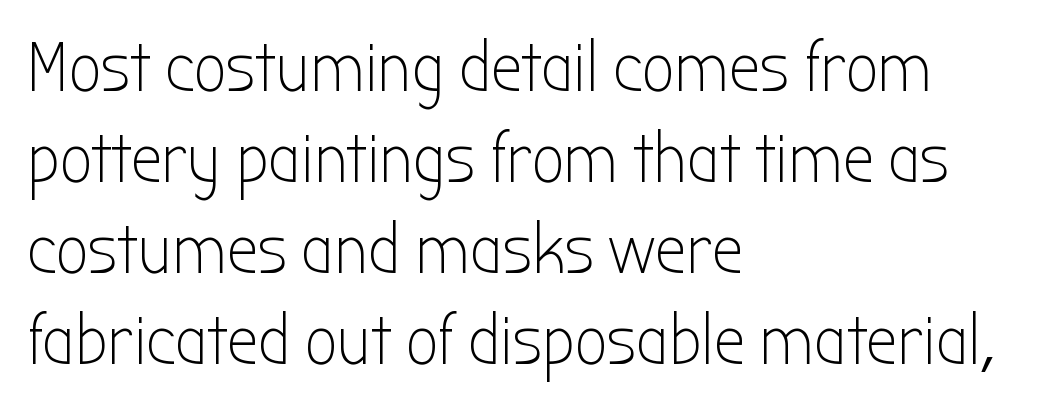
The image shows 71 px light, condensed sans-serif type, upright; set left-aligned, normal line spacing (1.28x), normal letter spacing, not underlined; low stroke contrast and a medium x-height.
